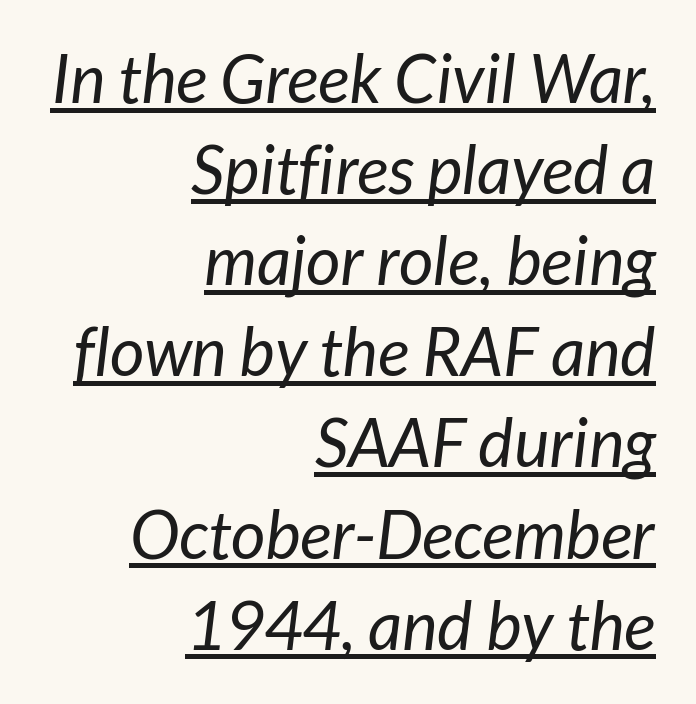
Q: Is the text bold? A: No.
Q: Is the typeface a serif or a sans-serif typeface? A: Sans-serif.
Q: Is the text underlined? A: Yes.
Q: How is the paragraph aligned? A: Right-aligned.
Q: Is the spacing between letters normal or unusually wide? A: Normal.
Q: Is the spacing between lines tight, normal or loose? A: Normal.
Q: Width (condensed, normal, or wide)? A: Normal.
Q: Stroke contrast? A: Low.
Q: x-height? A: Medium.
Q: Monospaced? A: No.
